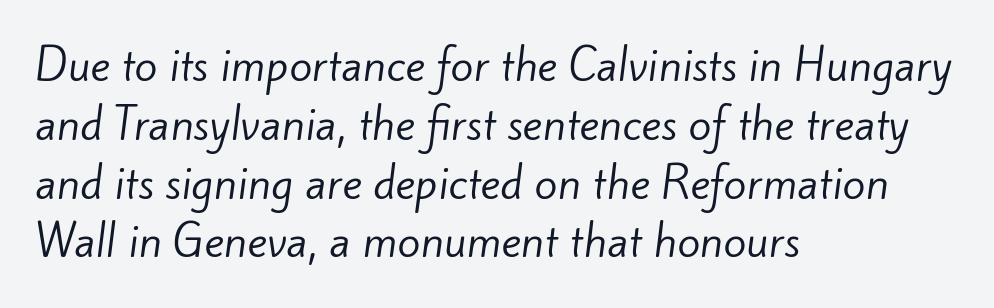
Underline: absent. Caption: face not bold, strokes unweighted. Words appear dense and cohesive because spacing is normal. The text was rendered using a sans face with plain stroke endings. Looks like regular typesetting: each glyph gets only the width it needs. Horizontal alignment here is leftward, the default for most running prose.
